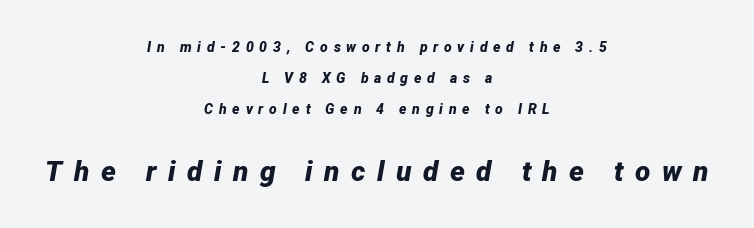
The image shows 28 px bold type, italic (leaning right); set centered, loose line spacing (2.23x), unusually wide letter spacing (+0.41 em), not underlined; the second (bottom) block is 2.0x larger; low stroke contrast and a medium x-height.
